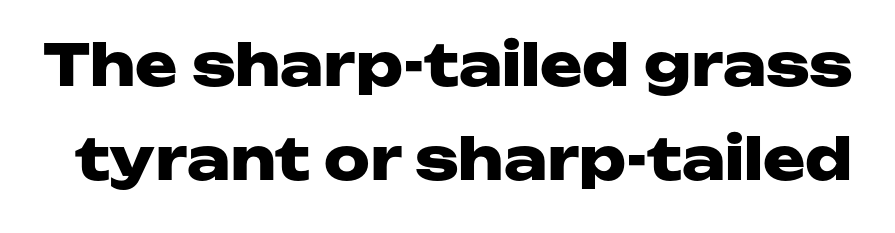
{"serif": "no", "italic": "no", "bold": "yes", "weight": "heavy", "width": "wide", "stroke_contrast": "low", "x_height": "medium", "monospaced": "no", "underline": "no", "line_spacing": "normal", "line_spacing_ratio": 1.65, "letter_spacing": "normal", "letter_spacing_em": 0.0, "glyph_px": 57}
